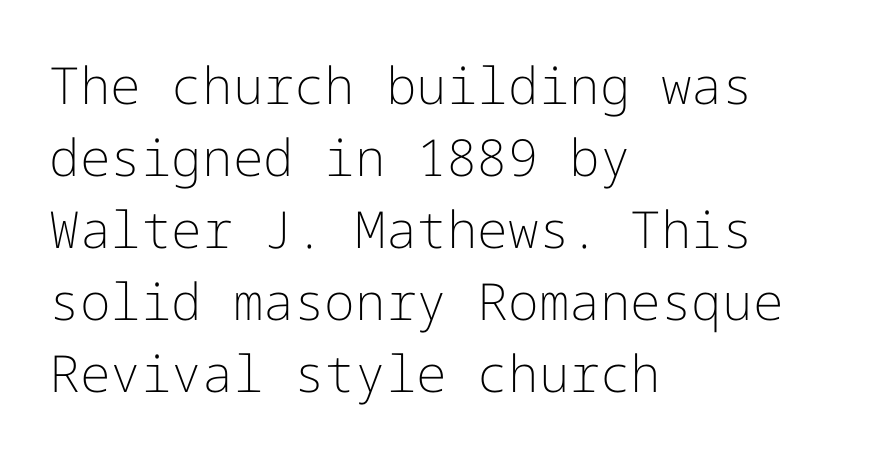
The image shows 51 px light sans-serif type, upright; set left-aligned, normal line spacing (1.41x), normal letter spacing, not underlined; low stroke contrast and a medium x-height.
